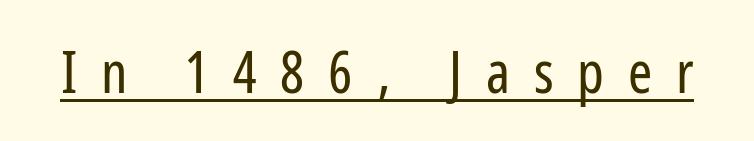
The image shows 58 px regular-weight, condensed sans-serif type, upright; set unusually wide letter spacing (+0.41 em), underlined; low stroke contrast and a medium x-height.
